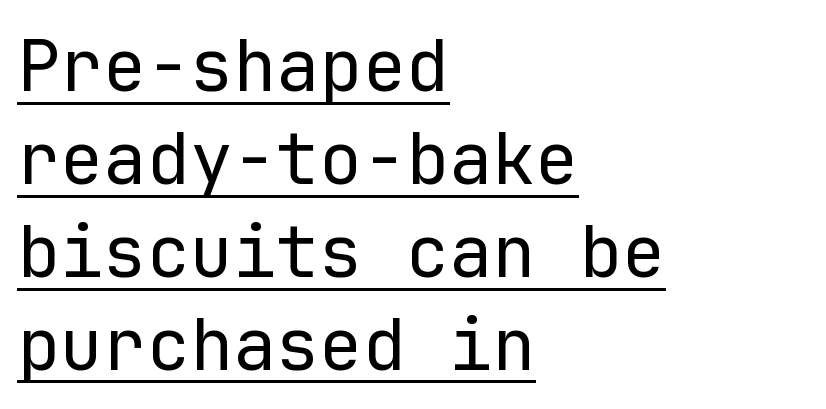
{"serif": "no", "italic": "no", "bold": "no", "weight": "regular", "width": "normal", "stroke_contrast": "low", "x_height": "medium", "monospaced": "yes", "underline": "yes", "align": "left", "line_spacing": "normal", "line_spacing_ratio": 1.29, "letter_spacing": "normal", "letter_spacing_em": 0.0, "glyph_px": 72}
